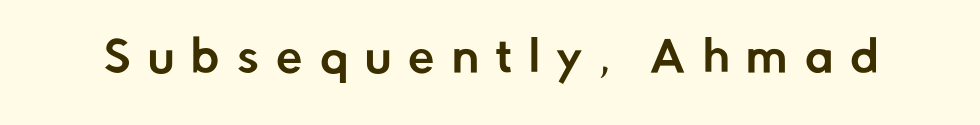
The image shows 42 px sans-serif type, upright; set unusually wide letter spacing (+0.41 em), not underlined; low stroke contrast and a medium x-height.
